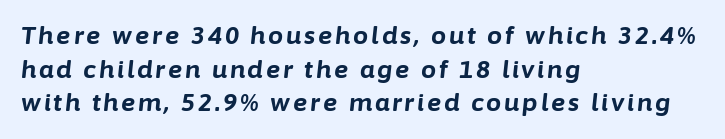
The image shows 24 px bold type, italic (leaning right); set left-aligned, normal line spacing (1.4x), not underlined.
